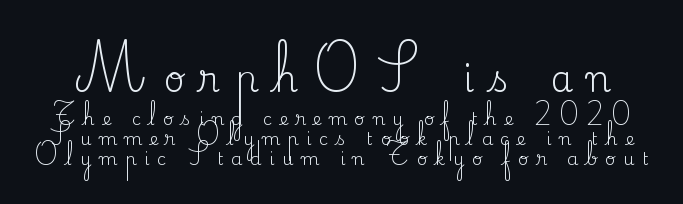
The image shows 36 px regular-weight serif type, upright; set tight line spacing (1.12x), unusually wide letter spacing (+0.42 em), not underlined; the first (top) block is 2.0x larger; medium stroke contrast and a small x-height.
